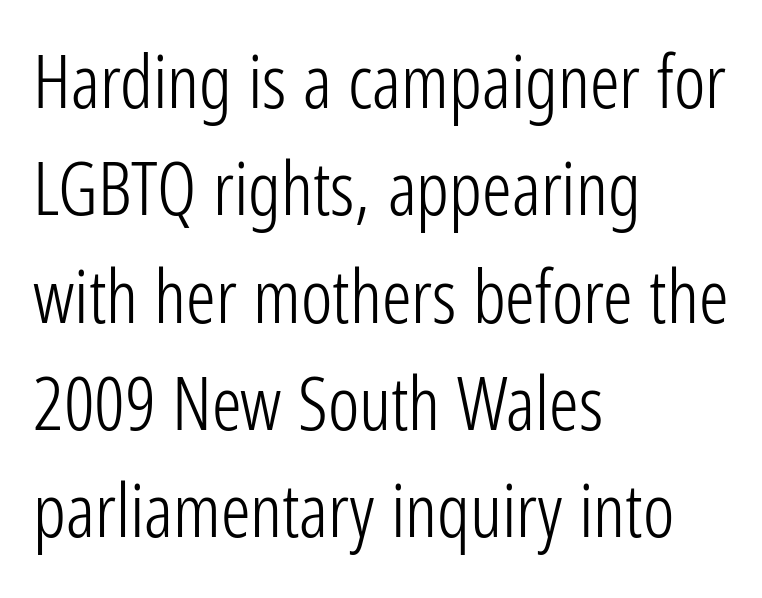
One glance says typical: line gaps are just what's usual. Descenders hang freely into open space. If you drew a line through each stem, it would be perfectly vertical. Character widths vary here, with narrow letters taking less room than wide ones. The font family rendered here belongs to the sans-serif group. Weight: regular or lighter.
